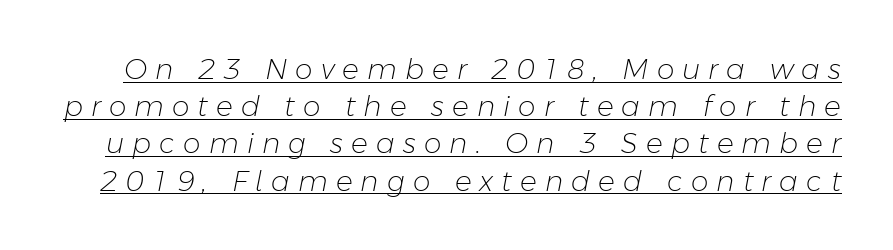
{"italic": "yes", "lean": "right", "slant_degrees": 11, "bold": "no", "weight": "light", "width": "normal", "stroke_contrast": "low", "x_height": "medium", "monospaced": "no", "underline": "yes", "line_spacing": "normal", "line_spacing_ratio": 1.33, "letter_spacing": "wide", "letter_spacing_em": 0.29, "glyph_px": 28}
